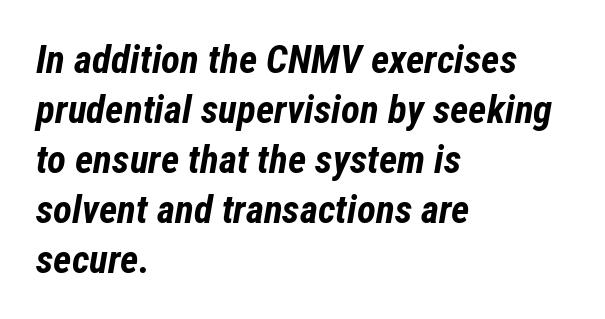
Q: Is the text bold? A: Yes.
Q: Is the text italic (slanted)? A: Yes, it leans right by about 12 degrees.
Q: Is the text underlined? A: No.
Q: How is the paragraph aligned? A: Left-aligned.
Q: Is the spacing between letters normal or unusually wide? A: Normal.
Q: Is the spacing between lines tight, normal or loose? A: Normal.
Q: Width (condensed, normal, or wide)? A: Condensed.
Q: Stroke contrast? A: Low.
Q: x-height? A: Medium.
Q: Monospaced? A: No.
